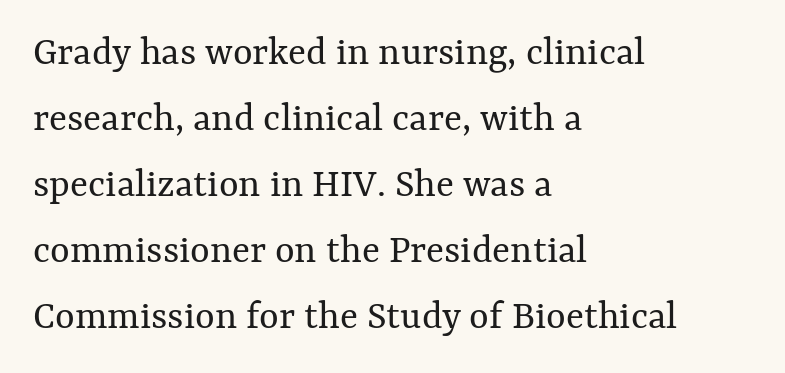
Visually the block forms a straight wall on the left and a jagged coastline on the right. This is the regular roman posture of the typeface. Interline gaps are of average width in this sample. Unbolded letterforms with no extra heft. What stands out about the letter spacing? Nothing — it is the standard amount.
